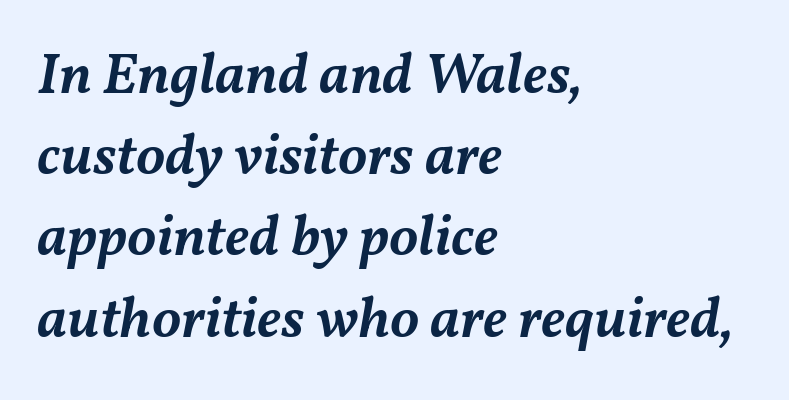
Quick note: italic. No word sits above an underline. These lines are set flush left with a ragged right edge. Words appear dense and cohesive because spacing is normal.
